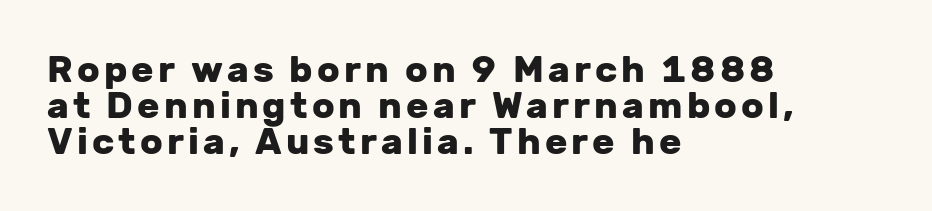
The image shows 37 px heavy sans-serif type, upright; set left-aligned, tight line spacing (0.97x), not underlined; low stroke contrast and a medium x-height.
